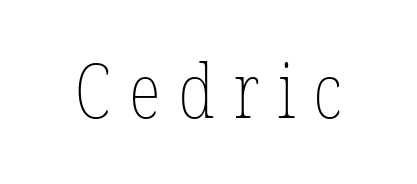
Q: Is the text bold? A: No.
Q: Is the text italic (slanted)? A: No, it is upright.
Q: Is the text underlined? A: No.
Q: Is the spacing between letters normal or unusually wide? A: Unusually wide.
Q: Width (condensed, normal, or wide)? A: Condensed.
Q: Stroke contrast? A: Low.
Q: x-height? A: Medium.
Q: Monospaced? A: No.
